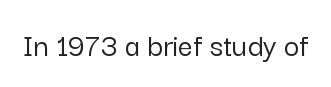
The image shows 33 px sans-serif type, upright; set normal letter spacing, not underlined; low stroke contrast and a medium x-height.
